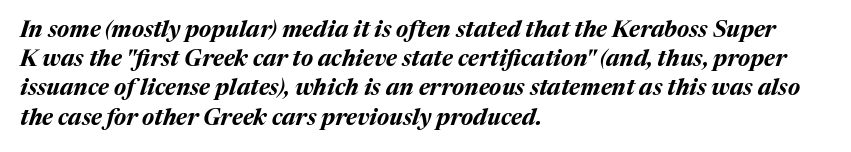
Q: Is the text bold? A: Yes.
Q: Is the text italic (slanted)? A: Yes, it leans right by about 17 degrees.
Q: Is the text underlined? A: No.
Q: How is the paragraph aligned? A: Left-aligned.
Q: Is the spacing between letters normal or unusually wide? A: Normal.
Q: Is the spacing between lines tight, normal or loose? A: Normal.
